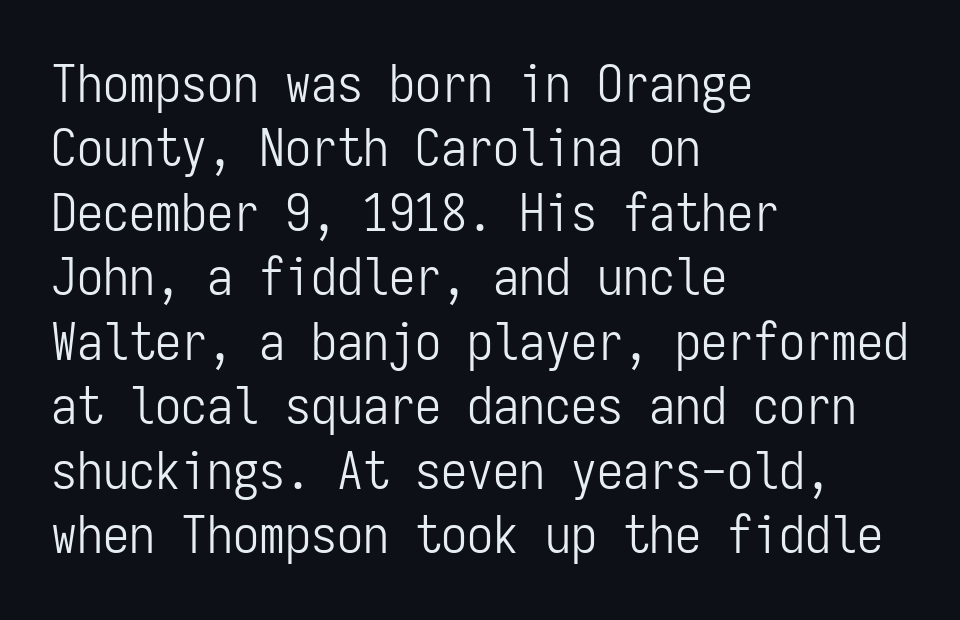
Q: Is the text bold? A: No.
Q: Is the text italic (slanted)? A: No, it is upright.
Q: Is the typeface a serif or a sans-serif typeface? A: Sans-serif.
Q: Is the text underlined? A: No.
Q: How is the paragraph aligned? A: Left-aligned.
Q: Is the spacing between letters normal or unusually wide? A: Normal.
Q: Width (condensed, normal, or wide)? A: Condensed.
Q: Stroke contrast? A: Low.
Q: x-height? A: Medium.
Q: Monospaced? A: Yes.
